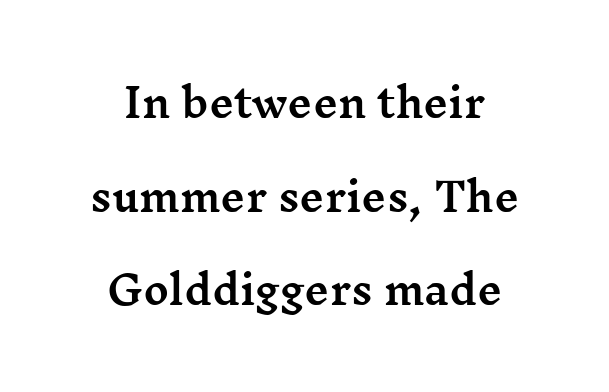
The image shows 39 px wide serif type, upright; set centered, loose line spacing (2.4x), normal letter spacing, not underlined; medium stroke contrast and a medium x-height.
